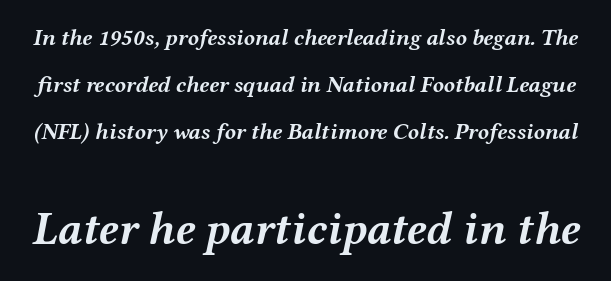
{"italic": "yes", "lean": "right", "slant_degrees": 12, "bold": "yes", "weight": "semibold", "width": "wide", "stroke_contrast": "medium", "x_height": "medium", "monospaced": "no", "underline": "no", "line_spacing": "loose", "line_spacing_ratio": 2.05, "letter_spacing": "normal", "letter_spacing_em": 0.0, "larger_block": "second", "size_ratio": 2.0, "glyph_px": 46}
